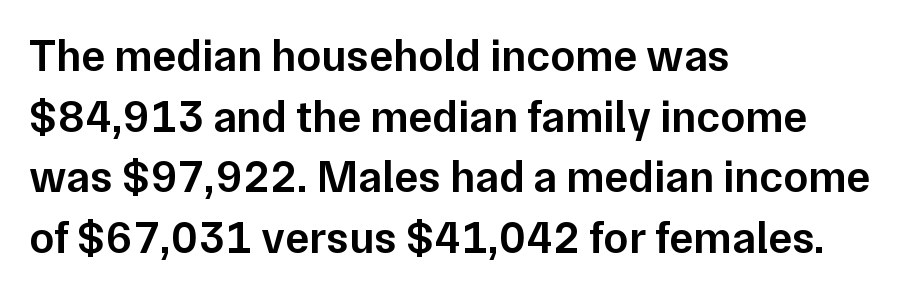
{"serif": "no", "italic": "no", "bold": "semi", "weight": "semibold", "width": "normal", "stroke_contrast": "low", "x_height": "medium", "monospaced": "no", "underline": "no", "align": "left", "line_spacing": "normal", "line_spacing_ratio": 1.35, "letter_spacing": "normal", "letter_spacing_em": 0.0, "glyph_px": 45}
